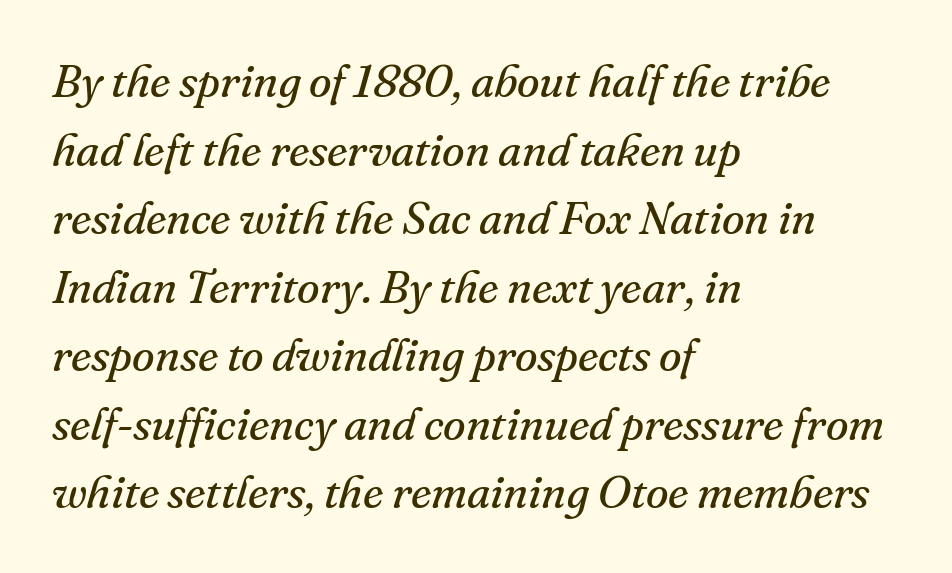
The image shows 46 px regular-weight serif type, italic (leaning right); set left-aligned, normal line spacing (1.49x), normal letter spacing, not underlined; medium stroke contrast and a small x-height.
